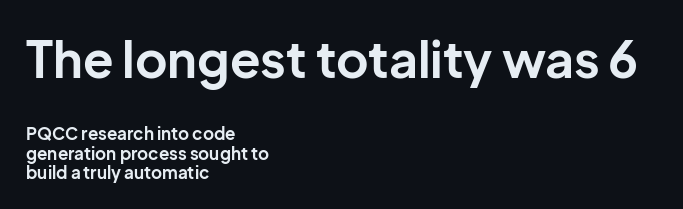
The image shows 50 px bold sans-serif type, upright; set left-aligned, tight line spacing (1.13x), normal letter spacing, not underlined; the first (top) block is 2.94x larger; low stroke contrast and a medium x-height.
